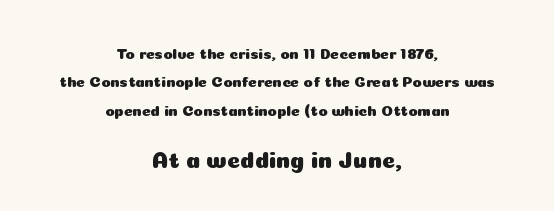
The image shows 23 px text type, upright; set centered, line spacing 1.89x, normal letter spacing, not underlined; the second (bottom) block is 1.53x larger.
